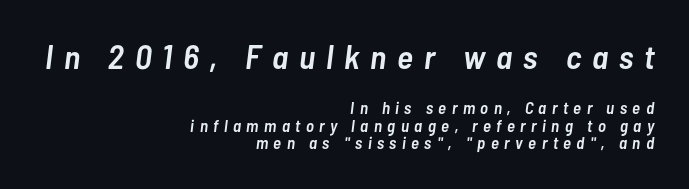
The gap between lines stays unmarked. Looking at the ascenders, they clearly lean. What stands out about the letter spacing? Its width — letters are far apart. The passage shown stacks its lines with hardly any gap. Emphasis by weight is partial: semibold. In CSS terms this would be text-align: right.
